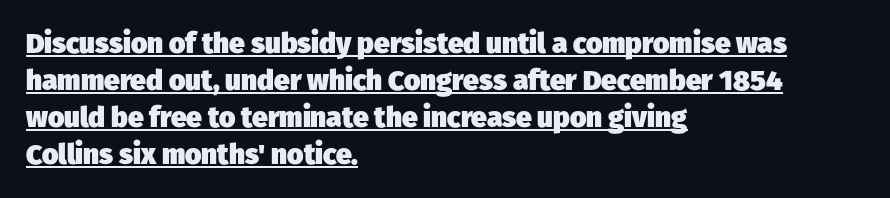
{"serif": "no", "bold": "yes", "weight": "heavy", "width": "normal", "stroke_contrast": "low", "x_height": "medium", "monospaced": "no", "underline": "yes", "align": "left", "line_spacing": "normal", "line_spacing_ratio": 1.32, "letter_spacing": "normal", "letter_spacing_em": 0.0, "glyph_px": 28}
